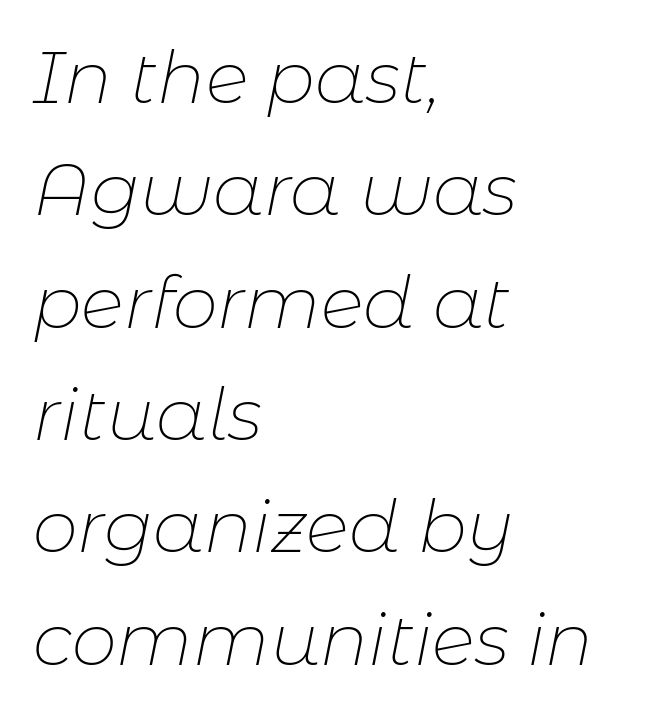
Q: Is the text bold? A: No.
Q: Is the text italic (slanted)? A: Yes, it leans right by about 11 degrees.
Q: Is the text underlined? A: No.
Q: How is the paragraph aligned? A: Left-aligned.
Q: Is the spacing between letters normal or unusually wide? A: Normal.
Q: Is the spacing between lines tight, normal or loose? A: Normal.
Q: Width (condensed, normal, or wide)? A: Normal.
Q: Stroke contrast? A: Low.
Q: x-height? A: Medium.
Q: Monospaced? A: No.
